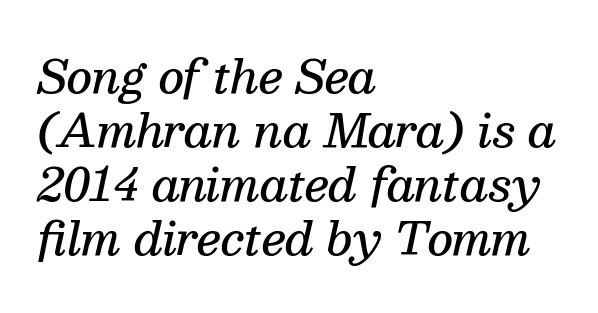
{"serif": "yes", "italic": "yes", "lean": "right", "slant_degrees": 13, "bold": "semi", "weight": "semibold", "width": "normal", "stroke_contrast": "medium", "x_height": "medium", "monospaced": "no", "underline": "no", "align": "left", "line_spacing_ratio": 1.23, "letter_spacing": "normal", "letter_spacing_em": 0.0, "glyph_px": 44}
